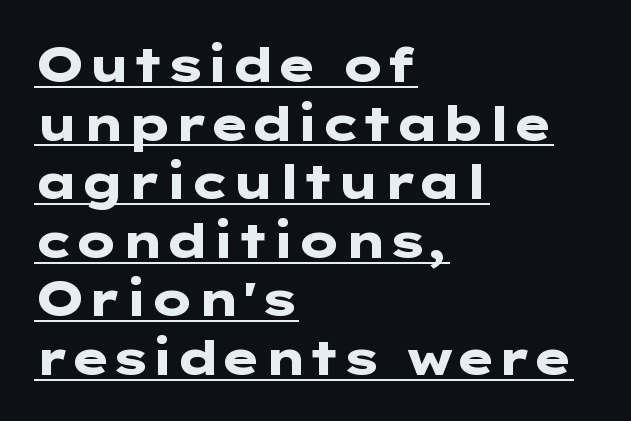
Q: Is the text bold? A: Yes.
Q: Is the text italic (slanted)? A: No, it is upright.
Q: Is the typeface a serif or a sans-serif typeface? A: Sans-serif.
Q: Is the text underlined? A: Yes.
Q: How is the paragraph aligned? A: Left-aligned.
Q: Is the spacing between letters normal or unusually wide? A: Normal.
Q: Width (condensed, normal, or wide)? A: Wide.
Q: Stroke contrast? A: Low.
Q: x-height? A: Medium.
